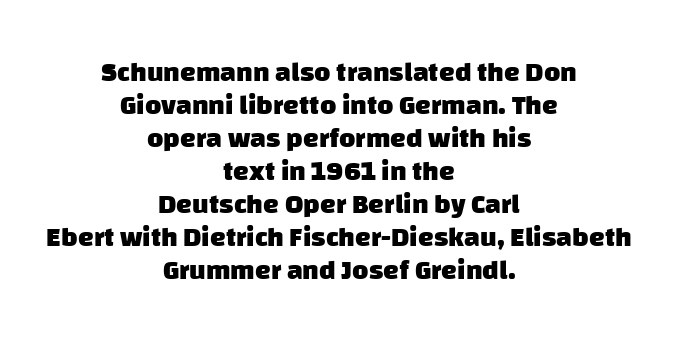
Q: Is the text bold? A: Yes.
Q: Is the typeface a serif or a sans-serif typeface? A: Sans-serif.
Q: Is the text underlined? A: No.
Q: How is the paragraph aligned? A: Centered.
Q: Is the spacing between letters normal or unusually wide? A: Normal.
Q: Width (condensed, normal, or wide)? A: Normal.
Q: Stroke contrast? A: Low.
Q: x-height? A: Large.
Q: Monospaced? A: No.
